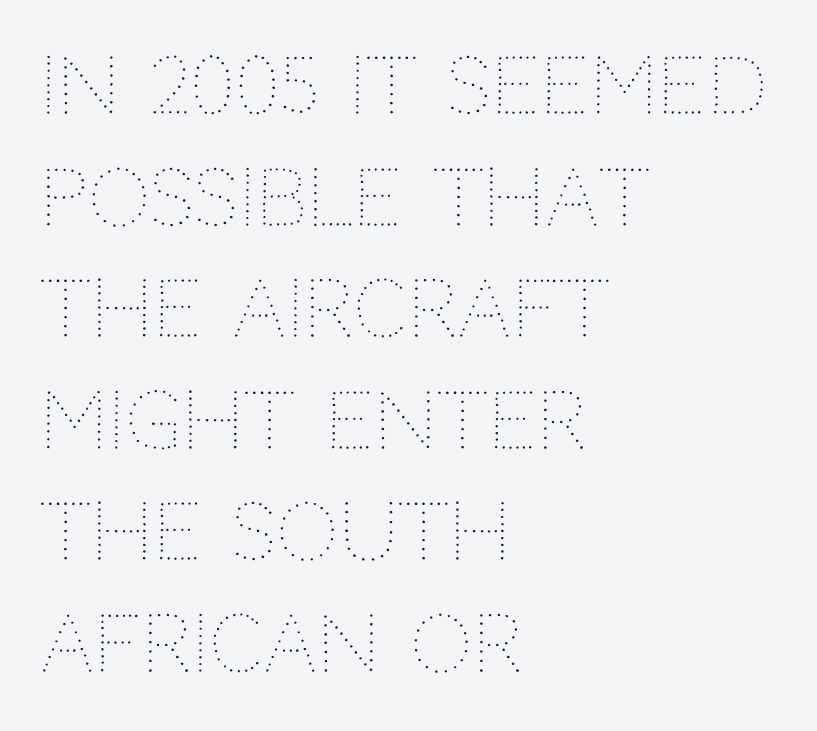
{"italic": "no", "bold": "no", "weight": "thin", "width": "normal", "stroke_contrast": "medium", "x_height": "large", "monospaced": "no", "underline": "no", "align": "left", "line_spacing": "normal", "line_spacing_ratio": 1.43, "letter_spacing": "normal", "letter_spacing_em": 0.0, "glyph_px": 78}
